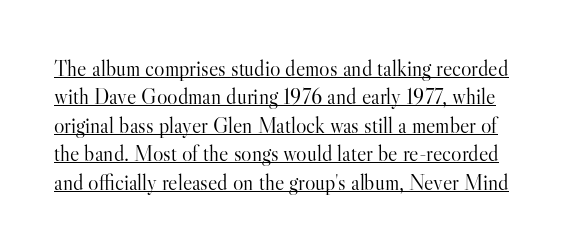
Q: Is the text bold? A: No.
Q: Is the text italic (slanted)? A: No, it is upright.
Q: Is the text underlined? A: Yes.
Q: Is the spacing between letters normal or unusually wide? A: Normal.
Q: Is the spacing between lines tight, normal or loose? A: Normal.
